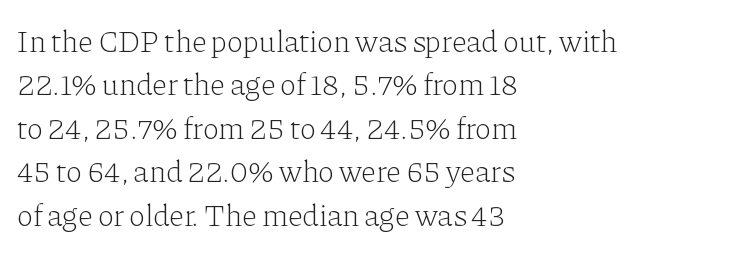
Spacing between characters is what you'd get straight out of the box. The letters advance in unequal steps, a hallmark of proportional type. Notice how the passage keeps a crisp vertical edge on the left only. Ink coverage per letter is moderate at most. Vertical strokes here are truly vertical.
